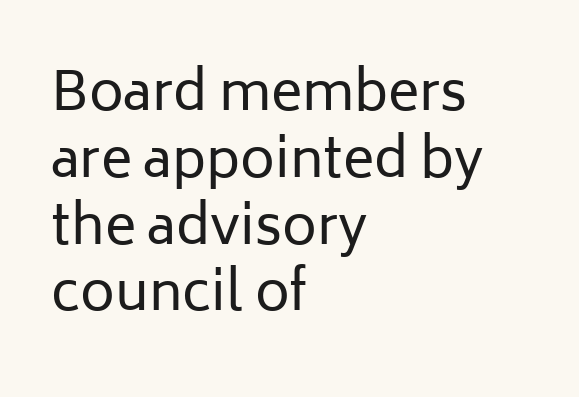
Casual observation: everything's shoved over to the left. Do the letters lean? They stand straight. The face used here is proportionally spaced, like ordinary book or web type. The type is set solid horizontally, with unmodified tracking.
